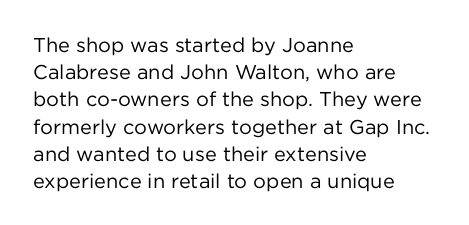
The text block is weighted toward the left margin, trailing off unevenly rightward. Summary of vertical rhythm: regular, with standard interline spacing. Spacing between characters is what you'd get straight out of the box. The letterforms sit at book weight or below.
